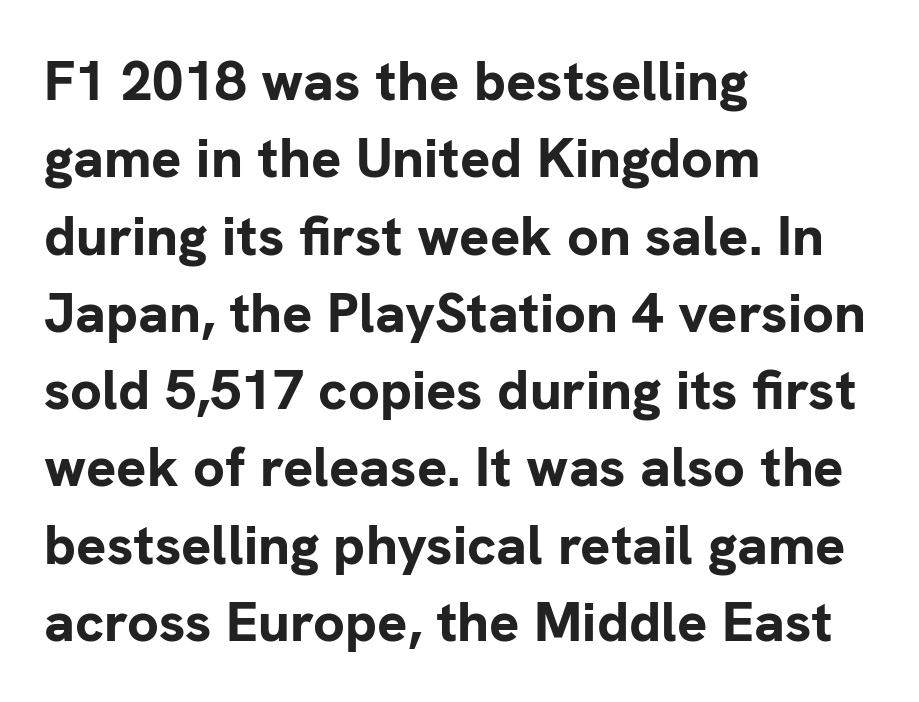
The image shows 56 px bold sans-serif type, upright; set left-aligned, normal line spacing (1.38x), normal letter spacing, not underlined; low stroke contrast and a medium x-height.
